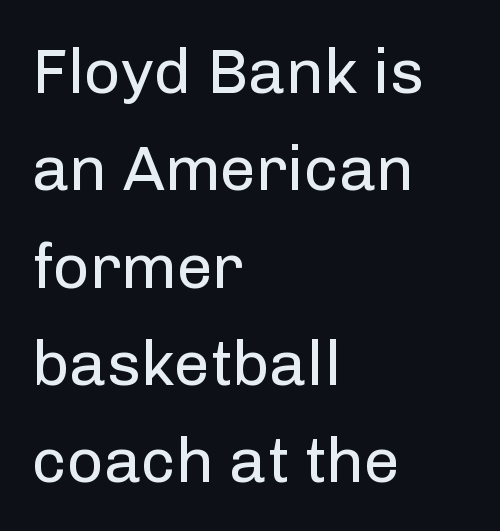
The image shows 64 px regular-weight sans-serif type, upright; set left-aligned, normal line spacing (1.52x), normal letter spacing, not underlined; low stroke contrast and a medium x-height.
